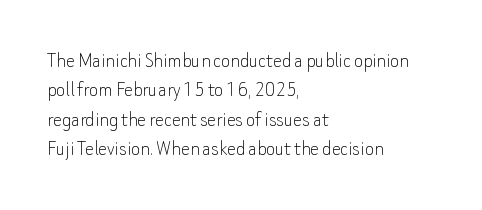
The image shows 22 px text type, upright; set left-aligned, normal line spacing (1.34x), normal letter spacing, not underlined.
